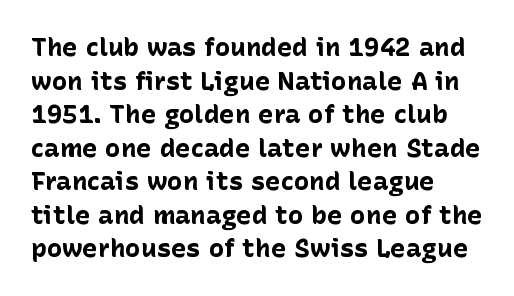
The image shows 26 px bold type, upright; set left-aligned, normal line spacing (1.29x), normal letter spacing, not underlined.
